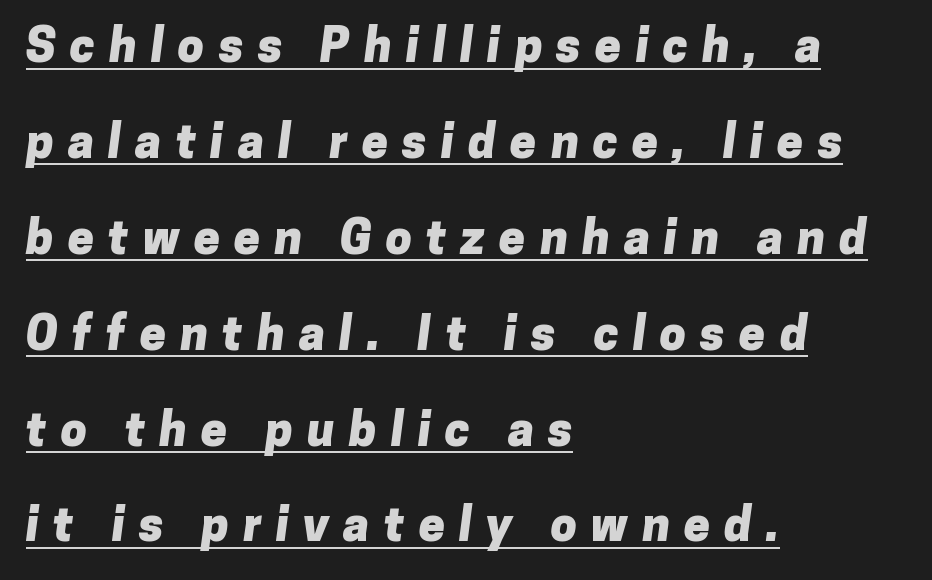
{"serif": "no", "bold": "yes", "weight": "heavy", "width": "normal", "stroke_contrast": "low", "x_height": "medium", "monospaced": "no", "underline": "yes", "align": "left", "line_spacing": "loose", "line_spacing_ratio": 2.04, "letter_spacing": "wide", "letter_spacing_em": 0.3, "glyph_px": 47}
